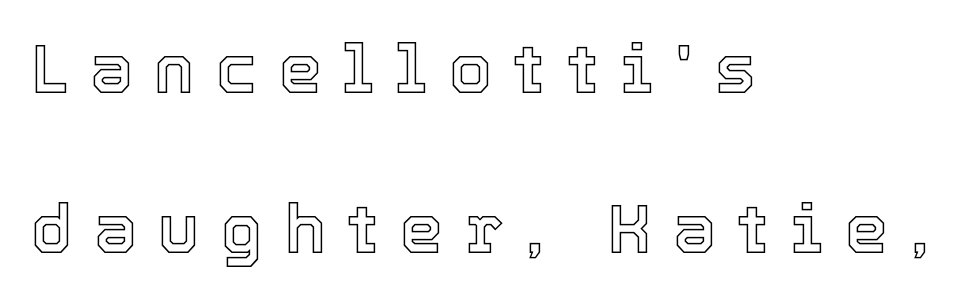
Q: Is the text italic (slanted)? A: No, it is upright.
Q: Is the text underlined? A: No.
Q: How is the paragraph aligned? A: Left-aligned.
Q: Is the spacing between letters normal or unusually wide? A: Unusually wide.
Q: Is the spacing between lines tight, normal or loose? A: Loose.
Q: Width (condensed, normal, or wide)? A: Normal.
Q: x-height? A: Medium.
Q: Monospaced? A: No.
